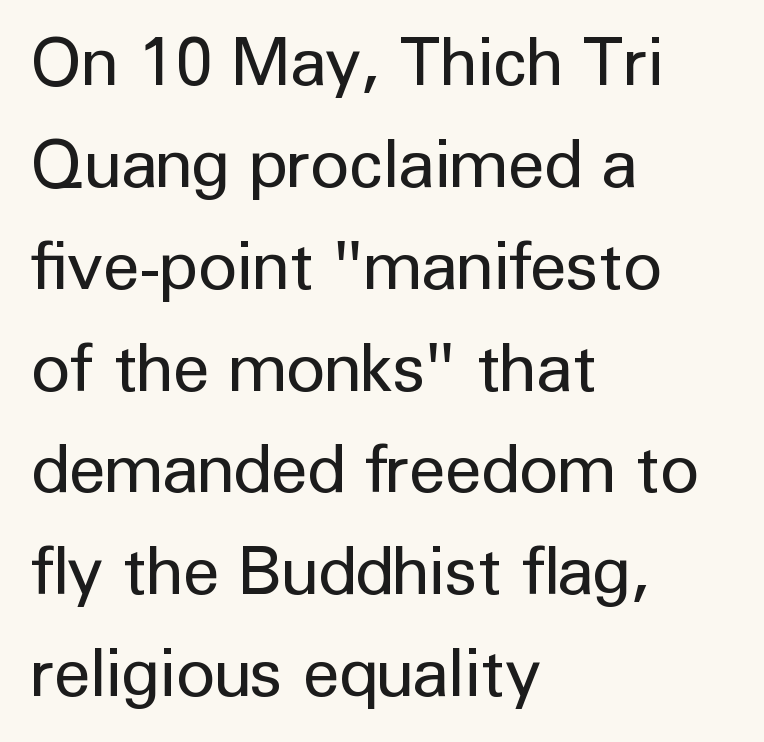
Is the stroke heavy? The answer is a plain regular-or-lighter. Bare-footed words on every line. Font category for this specimen: sans-serif. Left-aligned paragraph, ragged on the right. Spacing verdict: proportional, widths tailored to each character. Tracking value appears to be zero — textbook default spacing.
